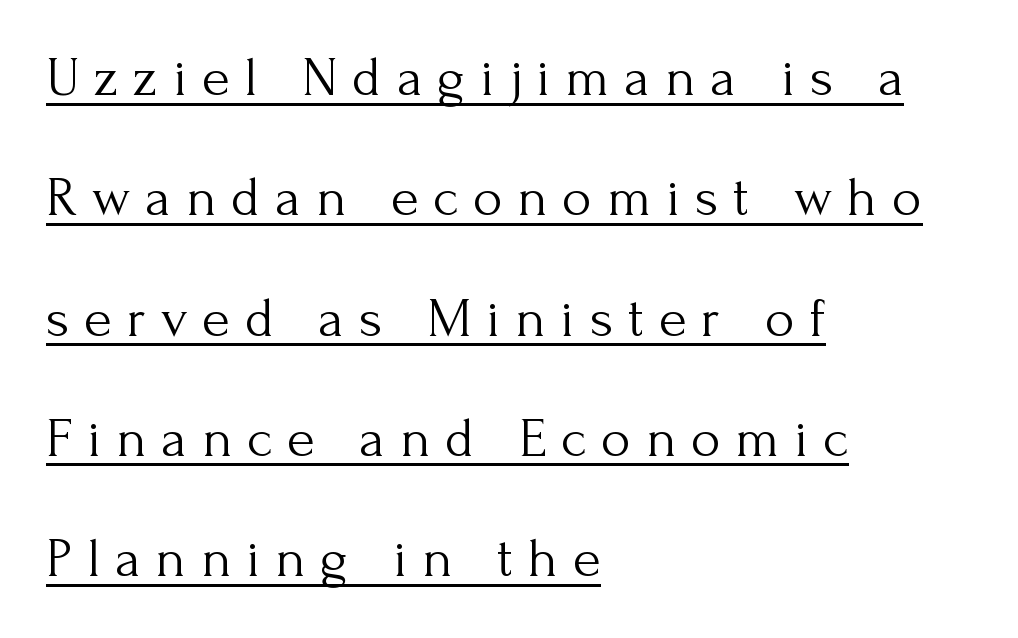
{"serif": "yes", "italic": "no", "bold": "no", "weight": "light", "width": "normal", "stroke_contrast": "medium", "x_height": "small", "monospaced": "no", "underline": "yes", "align": "left", "line_spacing": "loose", "line_spacing_ratio": 2.11, "letter_spacing": "wide", "letter_spacing_em": 0.26, "glyph_px": 57}
